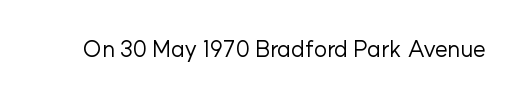
The type is set solid horizontally, with unmodified tracking. Words float on clear page, feet unadorned. A quiet, ordinary-to-light weight characterises the typeface. The type sits square on the baseline with zero lean.
